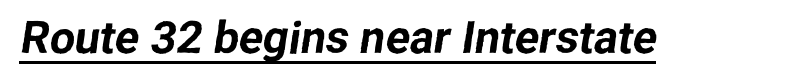
The string is rendered with underlining switched on. The horizontal fit of the characters is conventional and even. These lines are rendered in a variable-pitch font. The face used here is a sans, in the tradition of grotesques and geometrics.
